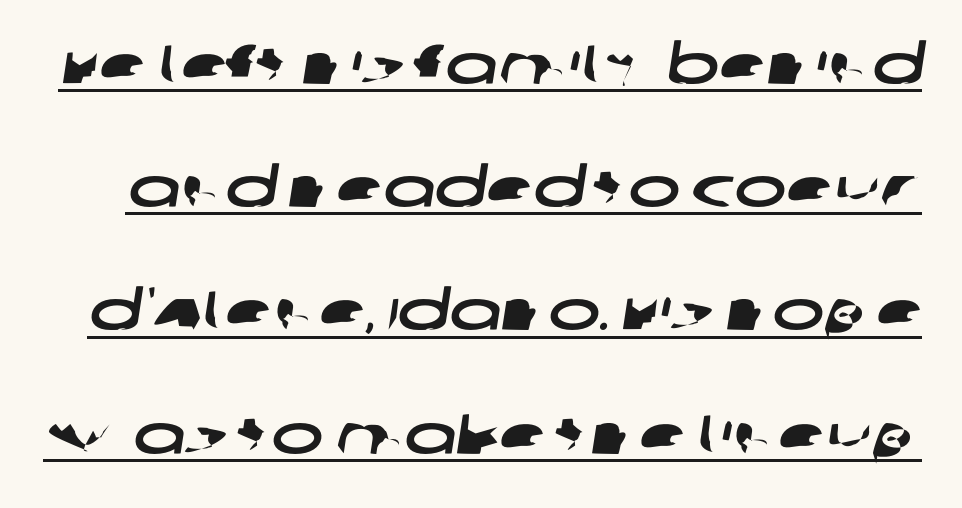
Q: Is the typeface a serif or a sans-serif typeface? A: Sans-serif.
Q: Is the text underlined? A: Yes.
Q: Is the spacing between letters normal or unusually wide? A: Normal.
Q: Is the spacing between lines tight, normal or loose? A: Loose.
Q: Width (condensed, normal, or wide)? A: Wide.
Q: Stroke contrast? A: Low.
Q: x-height? A: Large.
Q: Monospaced? A: No.
